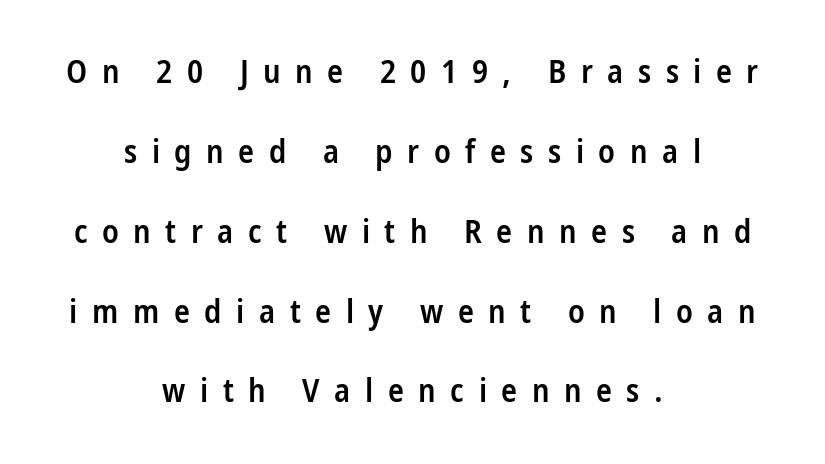
The image shows 33 px semibold, condensed sans-serif type, upright; set centered, loose line spacing (2.42x), unusually wide letter spacing (+0.44 em), not underlined; low stroke contrast and a medium x-height.
